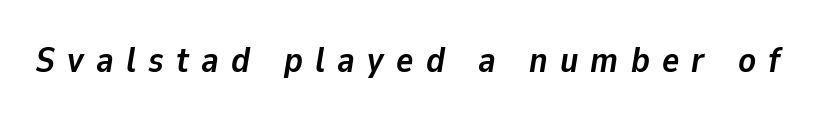
The space beneath each line is pristine and unruled. There's an unmistakable incline to the writing here. This sample has the flowing, uneven cadence of proportional lettering. Display-style spreading of the glyphs; the letterfit is very open.
